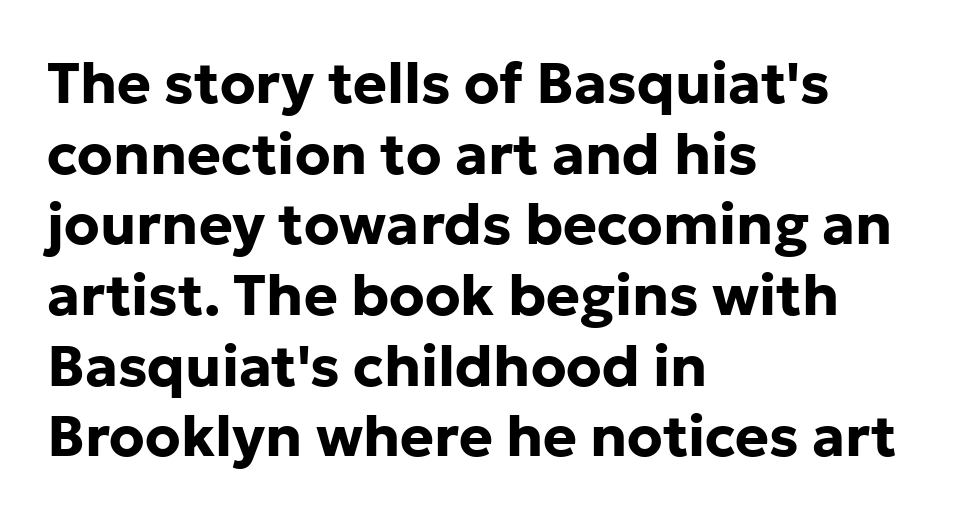
The image shows 57 px bold sans-serif type, upright; set left-aligned, line spacing 1.24x, normal letter spacing, not underlined; low stroke contrast and a medium x-height.
